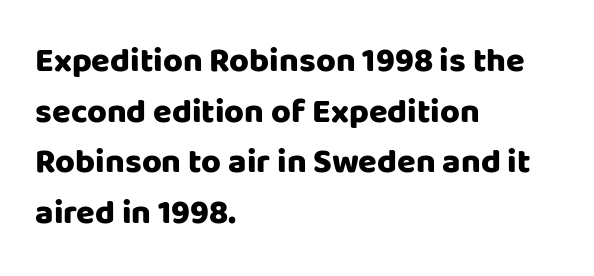
{"serif": "no", "italic": "no", "bold": "yes", "weight": "heavy", "width": "normal", "stroke_contrast": "low", "x_height": "large", "monospaced": "no", "underline": "no", "align": "left", "line_spacing": "normal", "line_spacing_ratio": 1.49, "letter_spacing": "normal", "letter_spacing_em": 0.0, "glyph_px": 34}
